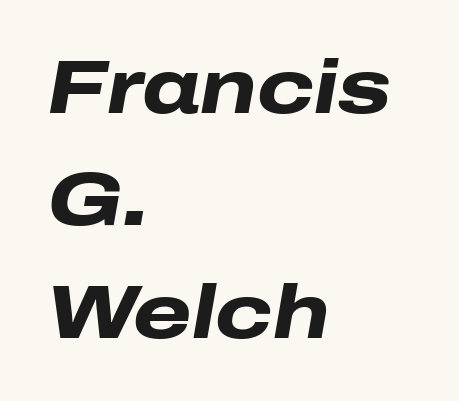
The image shows 75 px heavy, wide type, italic (leaning right); set left-aligned, normal line spacing (1.5x), normal letter spacing, not underlined; low stroke contrast and a medium x-height.
